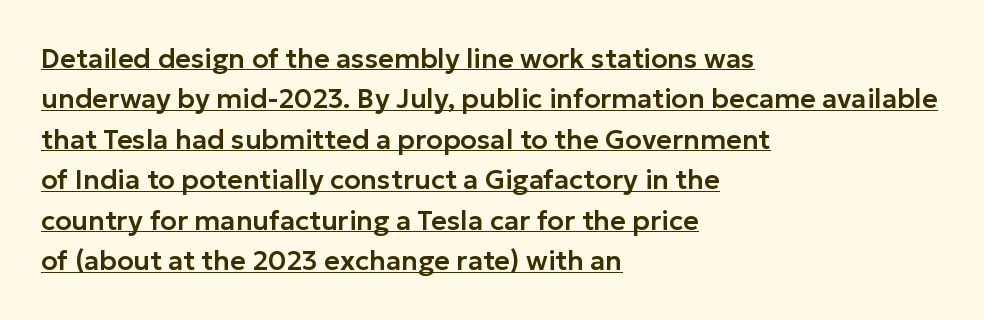
Compared with a centered layout, this one pins lines to the left instead. Ascenders rise straight up at ninety degrees. Check the space under the baseline: a stroke is drawn there. Reading down the column, the eye jumps a familiar distance to each next line.
